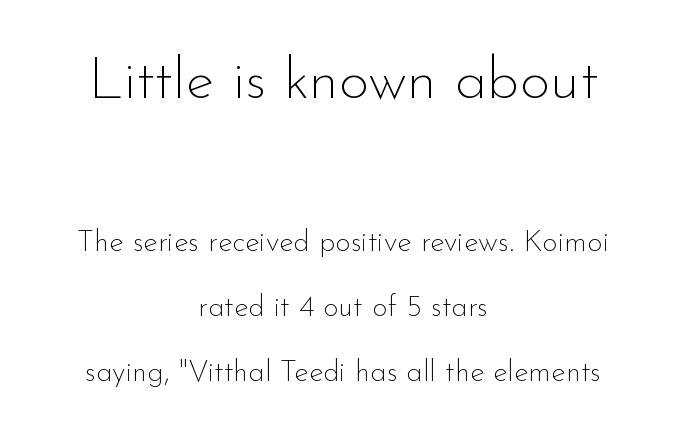
Q: Is the text bold? A: No.
Q: Is the text italic (slanted)? A: No, it is upright.
Q: Is the typeface a serif or a sans-serif typeface? A: Sans-serif.
Q: Is the text underlined? A: No.
Q: How is the paragraph aligned? A: Centered.
Q: Is the spacing between letters normal or unusually wide? A: Normal.
Q: Is the spacing between lines tight, normal or loose? A: Loose.
Q: Which block of text is set in a larger size, the first (top) or the second (bottom)? A: The first (top) one.
Q: Width (condensed, normal, or wide)? A: Normal.
Q: Stroke contrast? A: Low.
Q: x-height? A: Small.
Q: Monospaced? A: No.
